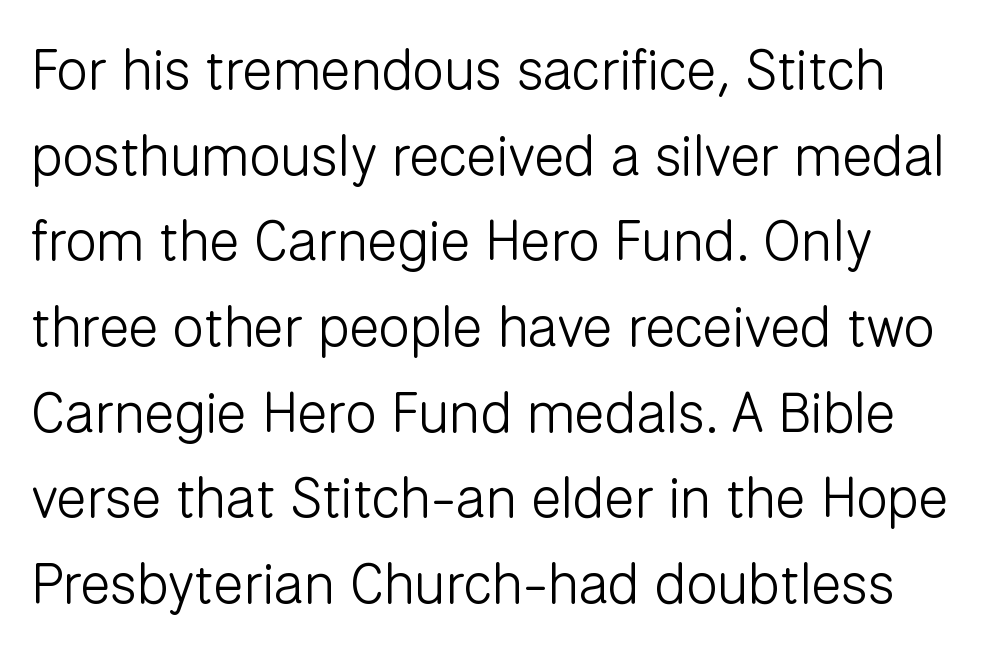
The image shows 56 px light sans-serif type, upright; set normal line spacing (1.53x), normal letter spacing, not underlined; low stroke contrast and a medium x-height.
